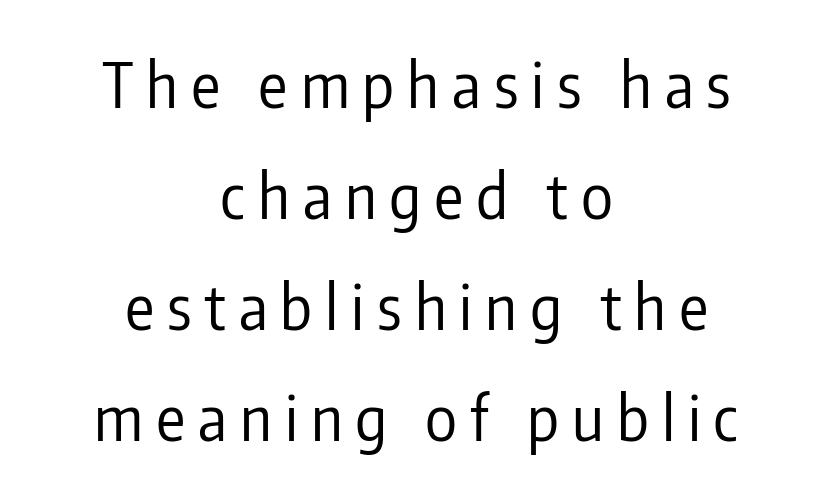
Weight: in the light-to-regular range. Decoration check: the copy has no underline. Line starts and ends both wander, symmetrically. Quick note: not italic, upright. The letters advance in unequal steps, a hallmark of proportional type.
